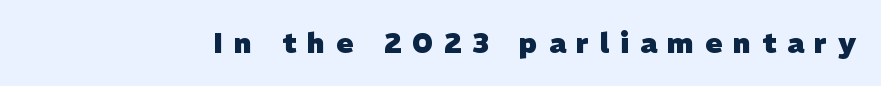
The image shows 28 px heavy sans-serif type; set unusually wide letter spacing (+0.39 em), not underlined; low stroke contrast and a medium x-height.
